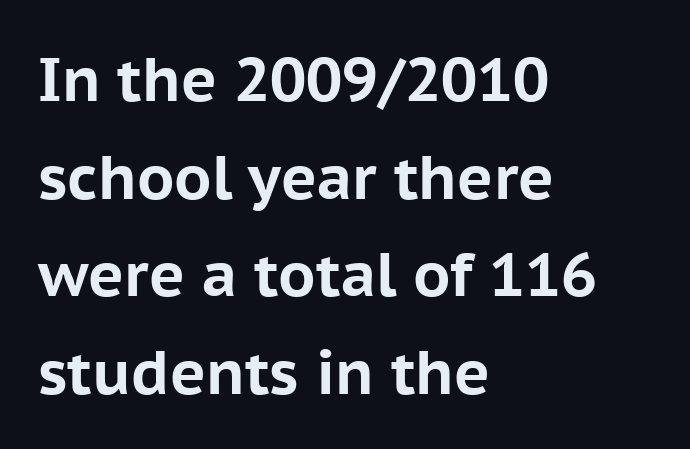
Students, observe: this is what conventionally led text looks like. Character widths vary here, with narrow letters taking less room than wide ones. You can tell it's not italic because the verticals are truly vertical. The passage is arranged the way most books set body copy — flush left. How heavy is the stroke? Heavy — this is a bold. Tracking here is standard; glyphs follow each other at the usual distance.
